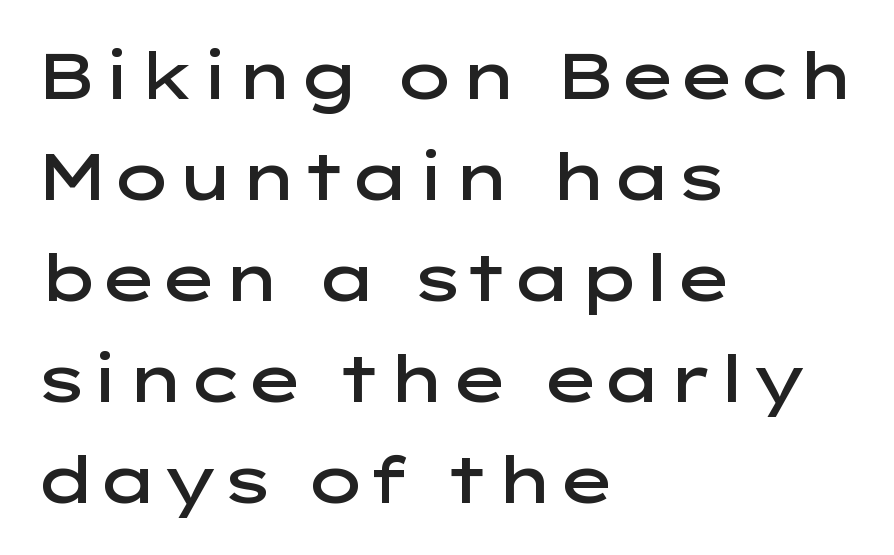
Examine the stroke ends and you'll find no serifs. These lines sit exactly where default settings would place them. The lettering holds an erect, upright posture throughout. Firm but not heavy-handed strokes: this text is semibold. Think of a printed novel: that variable character pitch is what you see here.
